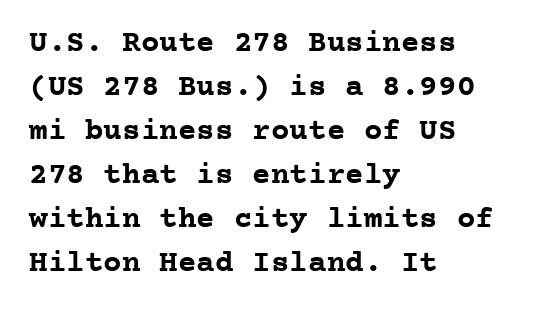
Looks like terminal output: every glyph gets an equal slot. Check the space under the baseline: it is left empty. The leading is moderate, giving the passage an even texture. On the weight axis this lands at bold, roughly 700. This sample is left-justified, so line endings fall wherever the words run out. Nothing unusual about the tracking: characters are spaced as the font intends.
